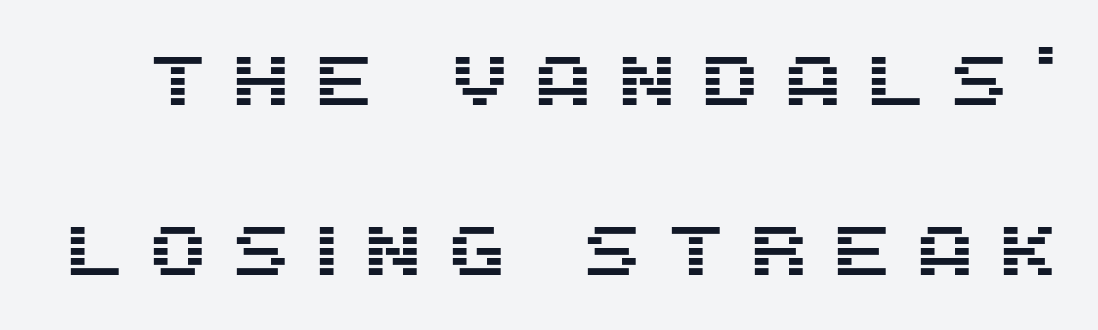
Q: Is the text italic (slanted)? A: No, it is upright.
Q: Is the typeface a serif or a sans-serif typeface? A: Sans-serif.
Q: Is the text underlined? A: No.
Q: Is the spacing between letters normal or unusually wide? A: Unusually wide.
Q: Is the spacing between lines tight, normal or loose? A: Loose.
Q: Width (condensed, normal, or wide)? A: Normal.
Q: Stroke contrast? A: Medium.
Q: x-height? A: Large.
Q: Monospaced? A: No.
